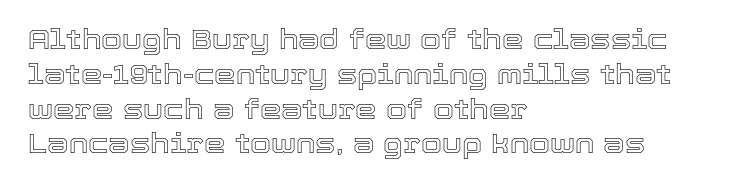
Q: Is the text italic (slanted)? A: No, it is upright.
Q: Is the text underlined? A: No.
Q: How is the paragraph aligned? A: Left-aligned.
Q: Is the spacing between letters normal or unusually wide? A: Normal.
Q: Is the spacing between lines tight, normal or loose? A: Normal.
